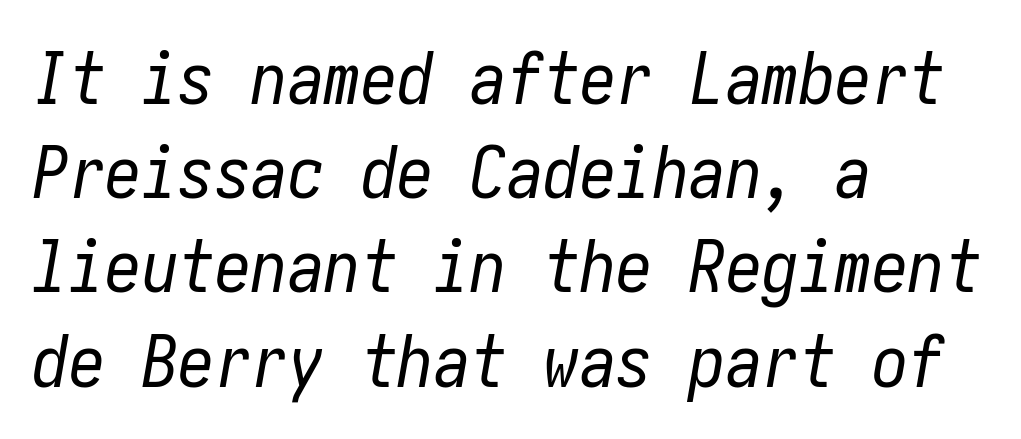
{"italic": "yes", "lean": "right", "slant_degrees": 10, "bold": "no", "weight": "regular", "width": "condensed", "stroke_contrast": "low", "x_height": "medium", "underline": "no", "align": "left", "line_spacing": "normal", "line_spacing_ratio": 1.29, "letter_spacing": "normal", "letter_spacing_em": 0.0, "glyph_px": 73}
